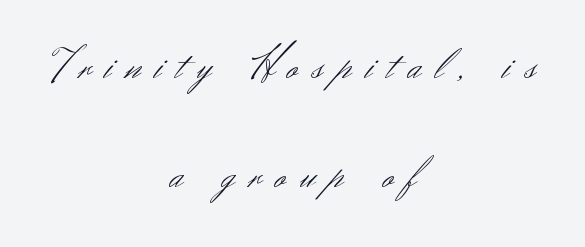
Q: Is the text bold? A: No.
Q: Is the text italic (slanted)? A: Yes.
Q: Is the typeface a serif or a sans-serif typeface? A: Sans-serif.
Q: Is the text underlined? A: No.
Q: How is the paragraph aligned? A: Centered.
Q: Is the spacing between letters normal or unusually wide? A: Unusually wide.
Q: Is the spacing between lines tight, normal or loose? A: Loose.
Q: Width (condensed, normal, or wide)? A: Normal.
Q: Stroke contrast? A: Medium.
Q: x-height? A: Small.
Q: Monospaced? A: No.
